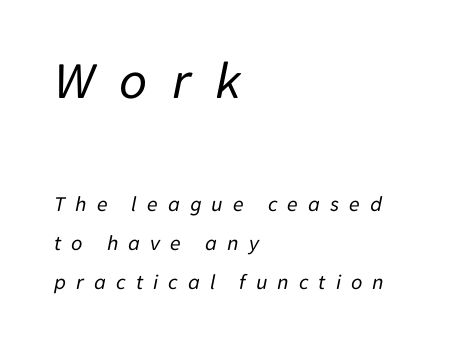
The image shows 54 px regular-weight type, italic (leaning right); set left-aligned, line spacing 1.77x, unusually wide letter spacing (+0.45 em), not underlined; the first (top) block is 2.45x larger; low stroke contrast and a medium x-height.
